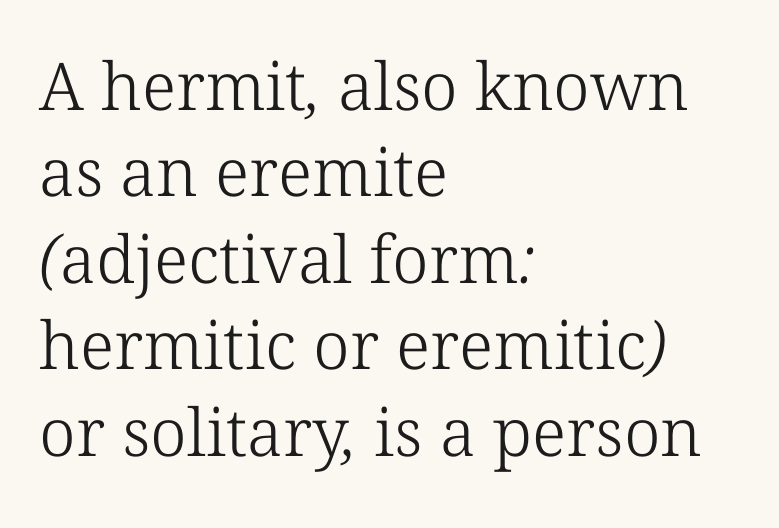
The image shows 66 px light serif type; set left-aligned, normal line spacing (1.31x), normal letter spacing, not underlined; low stroke contrast and a medium x-height.
